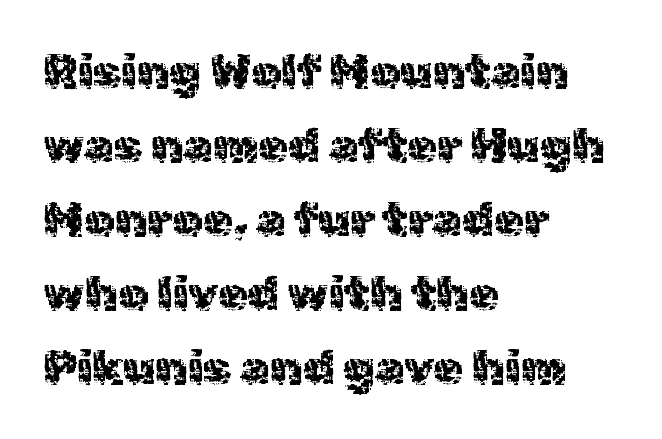
{"serif": "no", "italic": "no", "width": "normal", "x_height": "medium", "monospaced": "no", "underline": "no", "align": "left", "line_spacing": "normal", "line_spacing_ratio": 1.54, "letter_spacing": "normal", "letter_spacing_em": 0.0, "glyph_px": 48}
